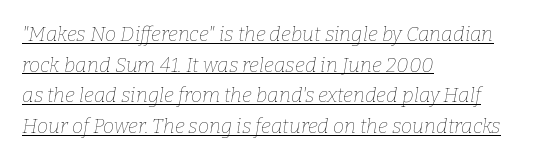
The letters are slanted; this is an italic face. Bold? No — there's no thickening of the strokes. One-word summary of the alignment: left. In designer terms, the underline attribute is active on this setting. If you measured baseline to baseline, you'd find a middling distance. This rendering leaves character spacing at its baseline value.
